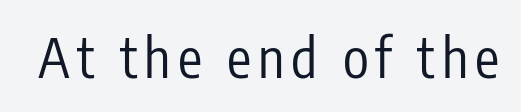
{"serif": "no", "italic": "no", "bold": "no", "weight": "regular", "width": "condensed", "stroke_contrast": "low", "x_height": "medium", "monospaced": "no", "underline": "no", "glyph_px": 54}
